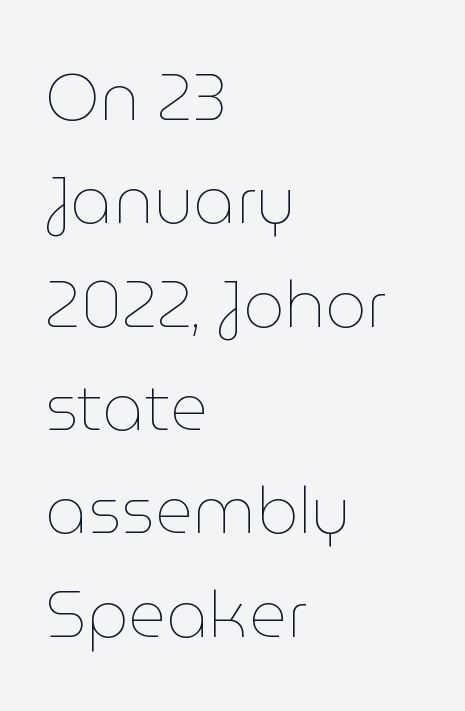
{"italic": "no", "bold": "no", "weight": "thin", "width": "normal", "stroke_contrast": "low", "x_height": "medium", "monospaced": "no", "underline": "no", "align": "left", "line_spacing": "normal", "line_spacing_ratio": 1.59, "letter_spacing": "normal", "letter_spacing_em": 0.0, "glyph_px": 65}
